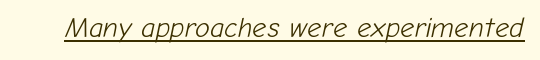
The image shows 28 px light type, italic (leaning right); set normal letter spacing, underlined; low stroke contrast and a medium x-height.
